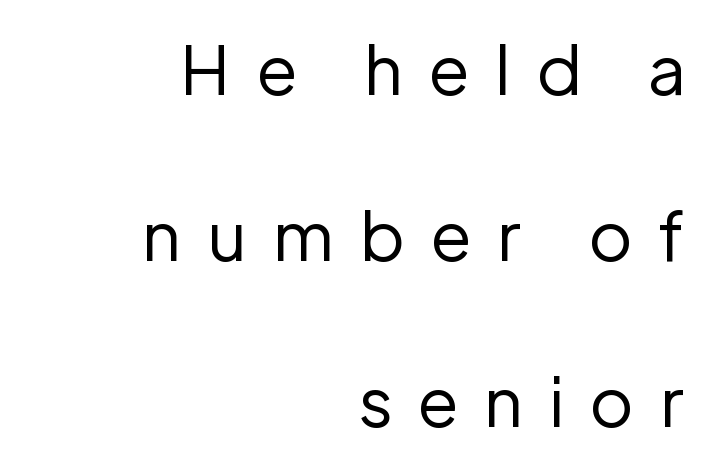
Words float on clear page, feet unadorned. Caption: multi-line text, flush right, ragged left. Someone cranked the tracking dial way up on this one. Each letter keeps its own natural width here, so spacing adapts to shape. Quick note: not italic, upright. The vertical gap from one line to the next is large.
